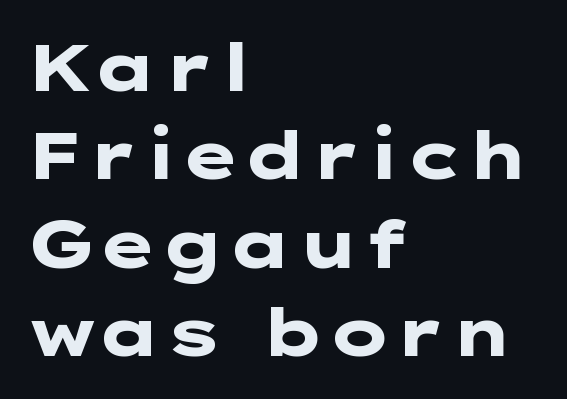
The image shows 66 px heavy, wide sans-serif type, upright; set left-aligned, normal line spacing (1.34x), normal letter spacing, not underlined; low stroke contrast and a medium x-height.
